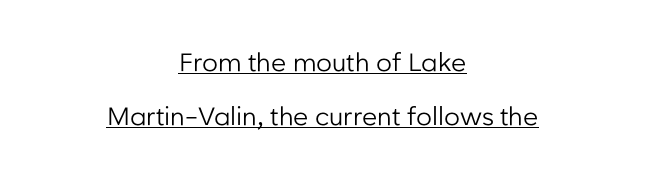
{"italic": "no", "bold": "no", "underline": "yes", "align": "center", "line_spacing": "loose", "line_spacing_ratio": 2.18, "letter_spacing": "normal", "letter_spacing_em": 0.0, "glyph_px": 25}
